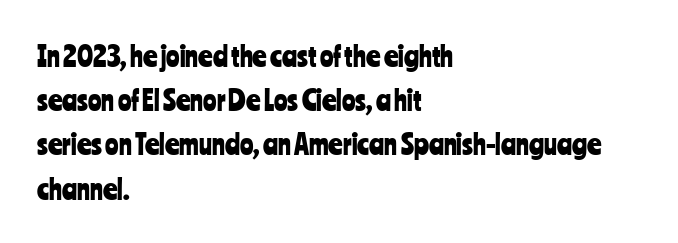
{"serif": "no", "italic": "no", "width": "condensed", "stroke_contrast": "low", "x_height": "medium", "monospaced": "no", "underline": "no", "align": "left", "line_spacing": "normal", "line_spacing_ratio": 1.58, "letter_spacing": "normal", "letter_spacing_em": 0.0, "glyph_px": 28}
